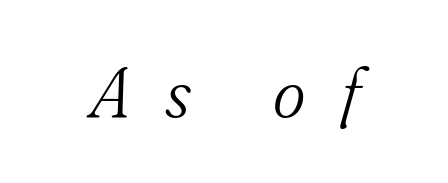
{"serif": "yes", "italic": "yes", "lean": "right", "slant_degrees": 16, "bold": "no", "weight": "light", "width": "normal", "stroke_contrast": "medium", "x_height": "small", "monospaced": "no", "underline": "no", "letter_spacing": "wide", "letter_spacing_em": 0.5, "glyph_px": 70}
